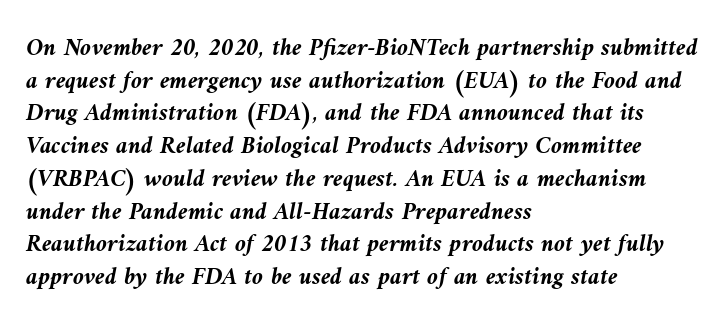
Q: Is the text bold? A: Yes.
Q: Is the text italic (slanted)? A: Yes, it leans left by about 10 degrees.
Q: Is the text underlined? A: No.
Q: How is the paragraph aligned? A: Left-aligned.
Q: Is the spacing between letters normal or unusually wide? A: Normal.
Q: Is the spacing between lines tight, normal or loose? A: Normal.
